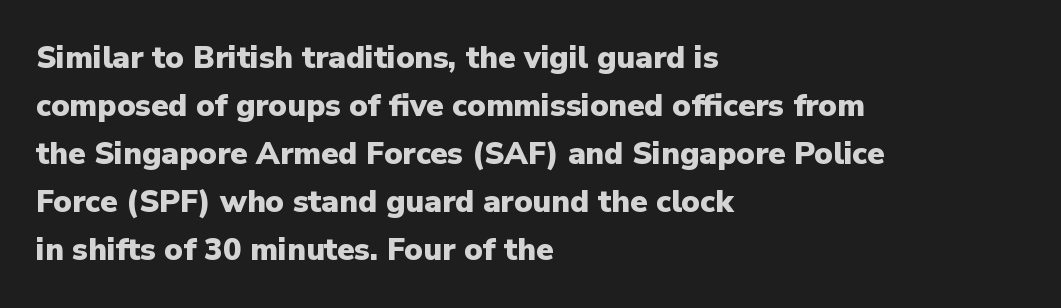
{"serif": "no", "italic": "no", "bold": "yes", "weight": "heavy", "width": "normal", "stroke_contrast": "low", "x_height": "medium", "monospaced": "no", "underline": "no", "align": "left", "line_spacing": "normal", "line_spacing_ratio": 1.55, "letter_spacing": "normal", "letter_spacing_em": 0.0, "glyph_px": 31}
